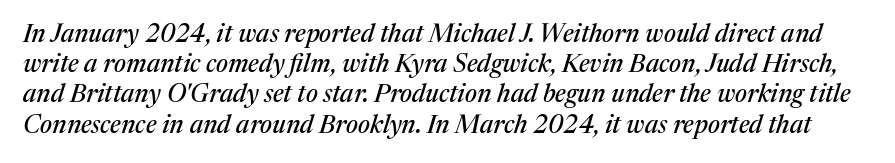
The image shows 25 px text type, italic (leaning right); set line spacing 1.21x, normal letter spacing, not underlined.
